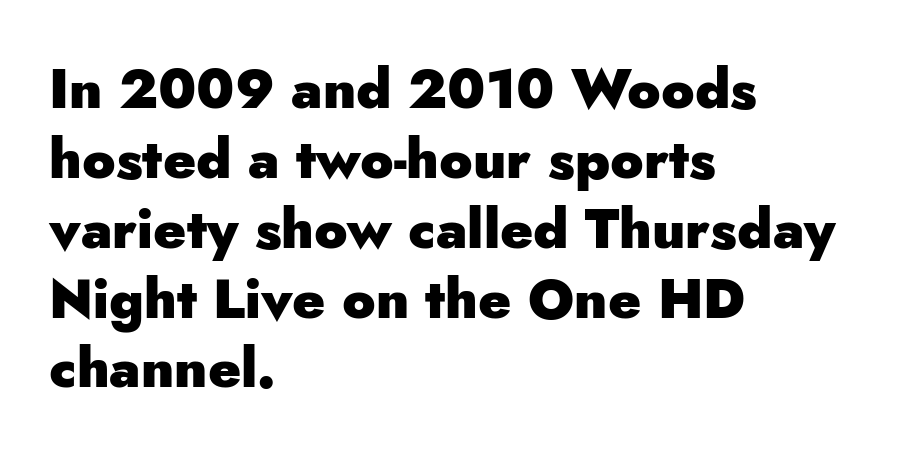
{"serif": "no", "italic": "no", "bold": "yes", "weight": "heavy", "width": "normal", "stroke_contrast": "low", "x_height": "small", "monospaced": "no", "underline": "no", "align": "left", "line_spacing": "normal", "line_spacing_ratio": 1.27, "letter_spacing": "normal", "letter_spacing_em": 0.0, "glyph_px": 55}
